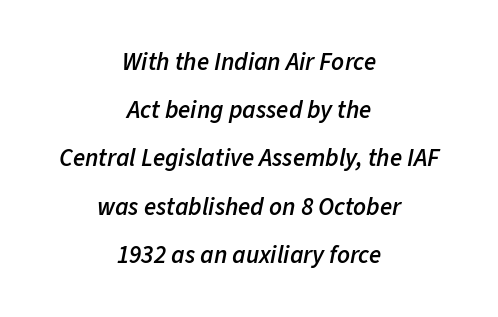
The image shows 25 px text type, italic (leaning right); set centered, loose line spacing (1.93x), normal letter spacing, not underlined.
